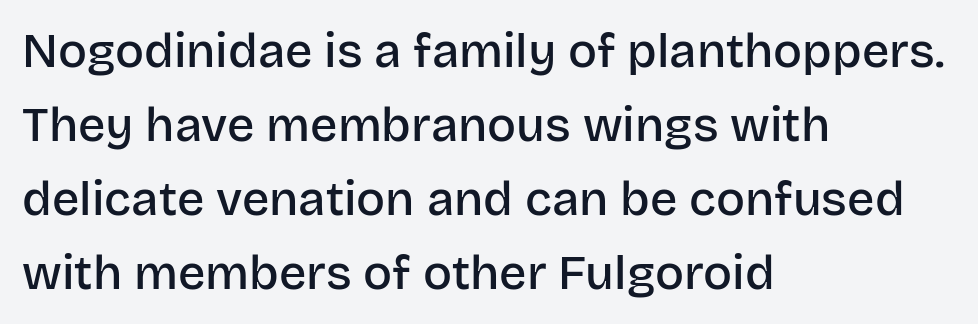
The rendering uses a moderate line-height, typical for paragraphs. Serifs: no, the terminals of the letterforms are clean. Notice how the passage keeps a crisp vertical edge on the left only. Rendered with straight, roman letterforms. Here the designer chose a conventional face with non-uniform glyph widths.
